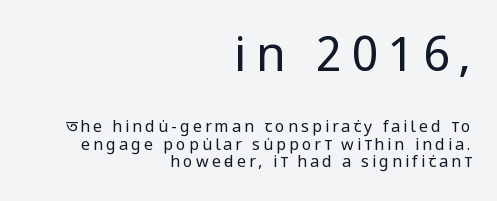
The image shows 48 px regular-weight, condensed sans-serif type, upright; set right-aligned, tight line spacing (1.1x), not underlined; the first (top) block is 3.0x larger; low stroke contrast and a large x-height.
